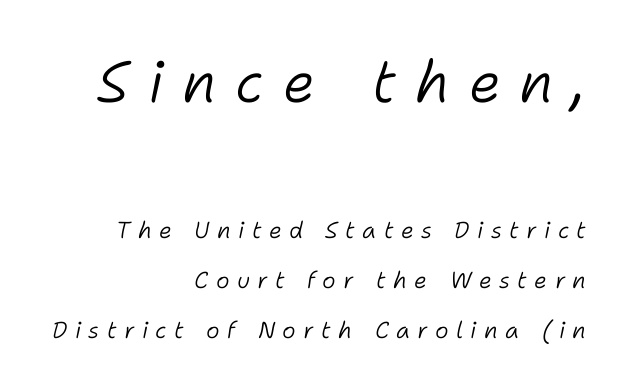
Q: Is the text bold? A: No.
Q: Is the text italic (slanted)? A: Yes, it leans right by about 11 degrees.
Q: Is the text underlined? A: No.
Q: How is the paragraph aligned? A: Right-aligned.
Q: Is the spacing between letters normal or unusually wide? A: Unusually wide.
Q: Is the spacing between lines tight, normal or loose? A: Loose.
Q: Which block of text is set in a larger size, the first (top) or the second (bottom)? A: The first (top) one.
Q: Width (condensed, normal, or wide)? A: Normal.
Q: Stroke contrast? A: Low.
Q: x-height? A: Medium.
Q: Monospaced? A: No.
